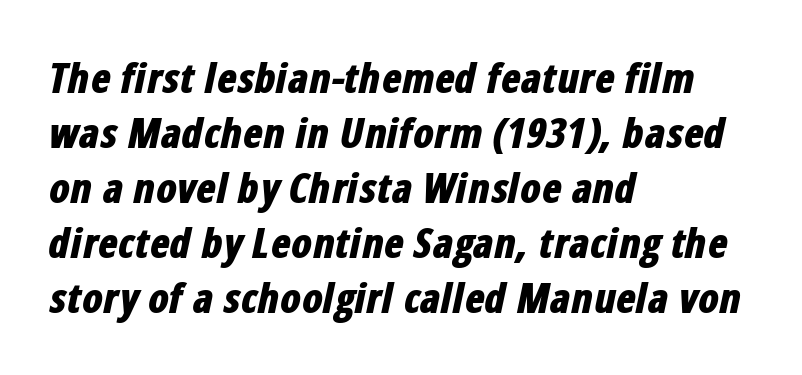
One glance says typical: line gaps are just what's usual. All the whitespace from short lines collects on the right. Stroke thickness is high; the sample reads as a true bold. The passage shown has conventional tracking throughout.
